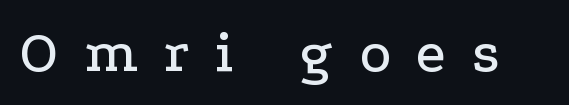
Decoration check: the copy has no underline. Do the letters lean? They stand straight. The font family rendered here belongs to the serif group. Each letter keeps its own natural width here, so spacing adapts to shape.
